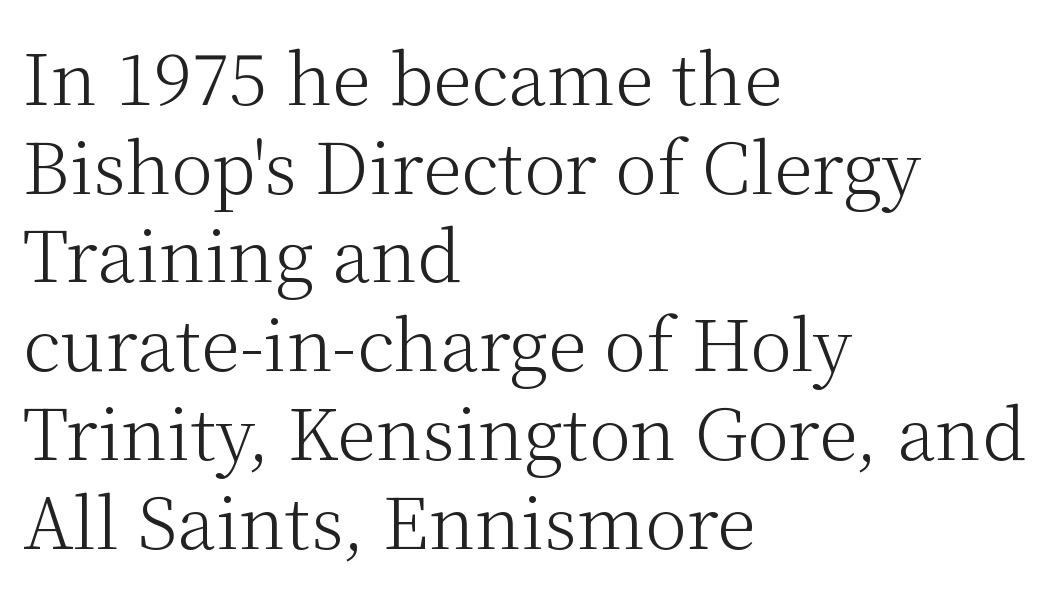
{"serif": "yes", "italic": "no", "bold": "no", "weight": "light", "width": "normal", "stroke_contrast": "medium", "x_height": "medium", "monospaced": "no", "underline": "no", "align": "left", "line_spacing": "normal", "line_spacing_ratio": 1.25, "letter_spacing": "normal", "letter_spacing_em": 0.0, "glyph_px": 71}
